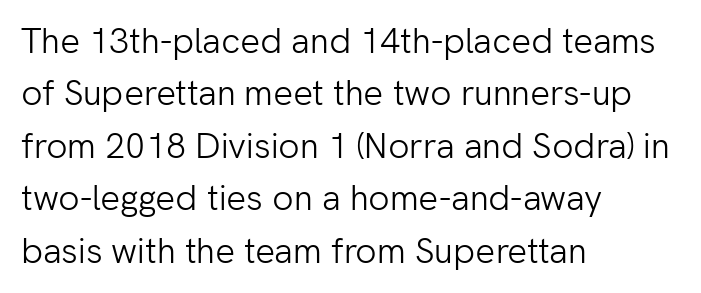
Q: Is the text bold? A: No.
Q: Is the text italic (slanted)? A: No, it is upright.
Q: Is the typeface a serif or a sans-serif typeface? A: Sans-serif.
Q: Is the text underlined? A: No.
Q: How is the paragraph aligned? A: Left-aligned.
Q: Is the spacing between letters normal or unusually wide? A: Normal.
Q: Is the spacing between lines tight, normal or loose? A: Normal.
Q: Width (condensed, normal, or wide)? A: Normal.
Q: Stroke contrast? A: Low.
Q: x-height? A: Medium.
Q: Monospaced? A: No.
